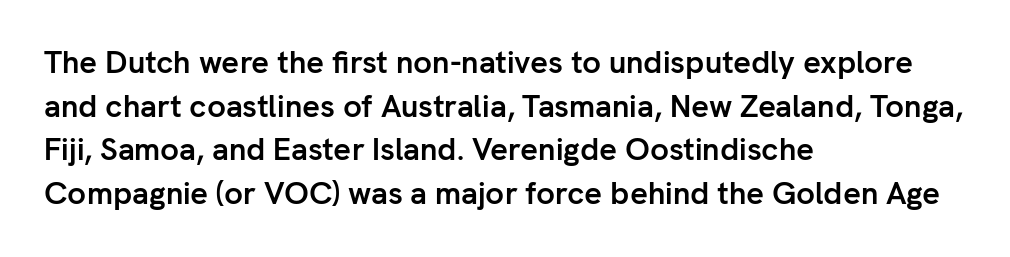
The image shows 31 px semibold sans-serif type, upright; set left-aligned, normal line spacing (1.41x), normal letter spacing, not underlined; low stroke contrast and a medium x-height.
